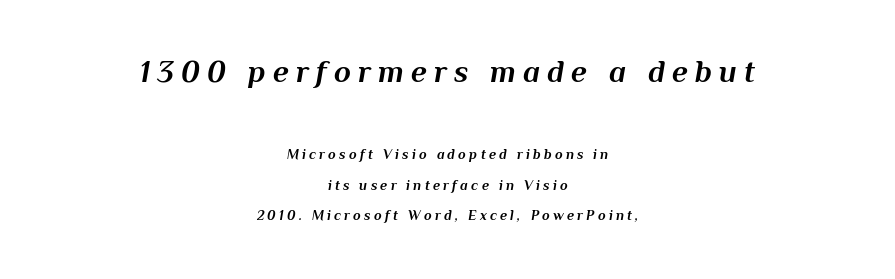
Q: Is the text bold? A: Yes.
Q: Is the text italic (slanted)? A: Yes, it leans right by about 10 degrees.
Q: Is the text underlined? A: No.
Q: How is the paragraph aligned? A: Centered.
Q: Is the spacing between letters normal or unusually wide? A: Unusually wide.
Q: Is the spacing between lines tight, normal or loose? A: Loose.
Q: Which block of text is set in a larger size, the first (top) or the second (bottom)? A: The first (top) one.
Q: Width (condensed, normal, or wide)? A: Normal.
Q: Stroke contrast? A: Medium.
Q: x-height? A: Medium.
Q: Monospaced? A: No.
